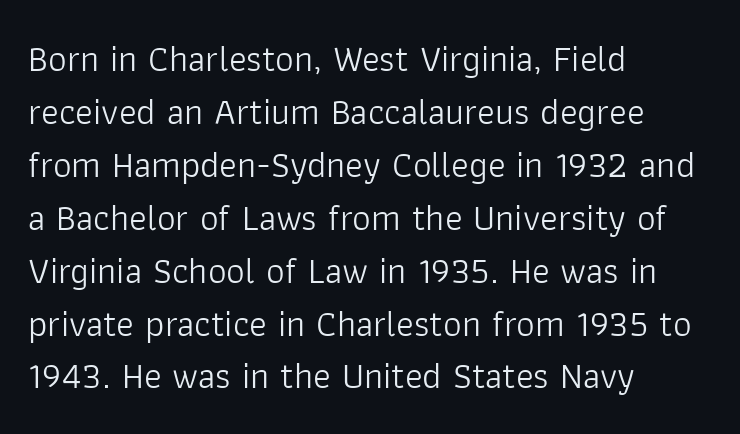
The image shows 37 px light sans-serif type, upright; set left-aligned, normal line spacing (1.43x), normal letter spacing, not underlined; low stroke contrast and a medium x-height.
